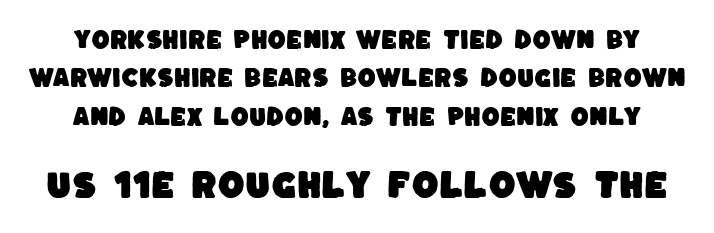
{"serif": "no", "width": "normal", "stroke_contrast": "low", "x_height": "large", "monospaced": "no", "underline": "no", "line_spacing_ratio": 1.83, "letter_spacing": "normal", "letter_spacing_em": 0.0, "larger_block": "second", "size_ratio": 1.48, "glyph_px": 31}
